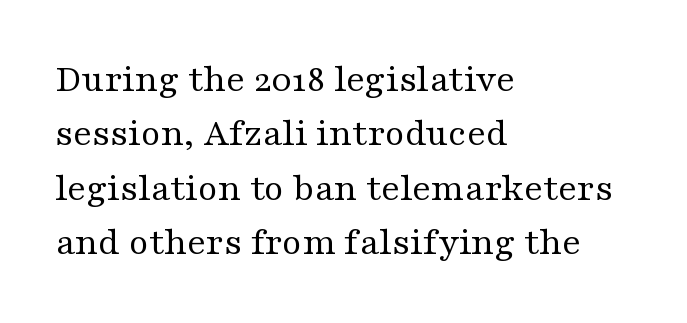
The image shows 40 px regular-weight, wide serif type, upright; set left-aligned, normal line spacing (1.36x), normal letter spacing, not underlined; medium stroke contrast and a medium x-height.
